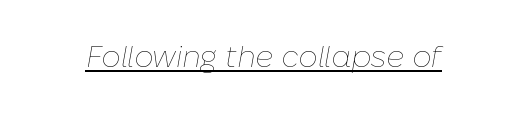
Q: Is the text bold? A: No.
Q: Is the text italic (slanted)? A: Yes, it leans right by about 10 degrees.
Q: Is the text underlined? A: Yes.
Q: Is the spacing between letters normal or unusually wide? A: Normal.
Q: Width (condensed, normal, or wide)? A: Normal.
Q: Stroke contrast? A: Low.
Q: x-height? A: Medium.
Q: Monospaced? A: No.
